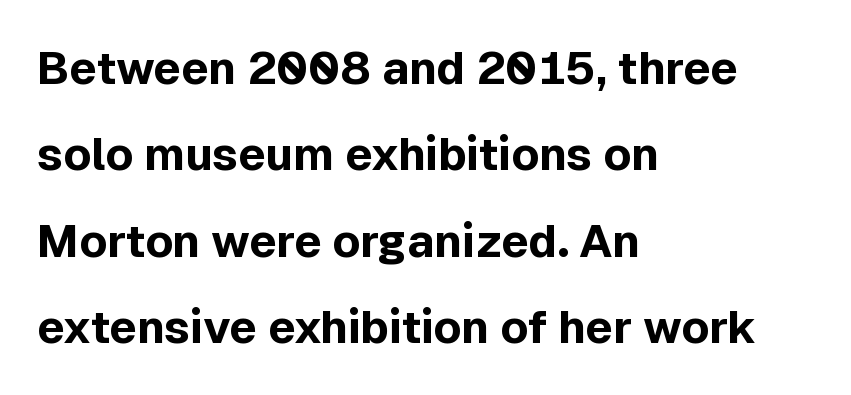
{"serif": "no", "italic": "no", "bold": "yes", "weight": "bold", "width": "normal", "x_height": "medium", "monospaced": "no", "underline": "no", "align": "left", "line_spacing_ratio": 1.88, "letter_spacing": "normal", "letter_spacing_em": 0.0, "glyph_px": 46}
